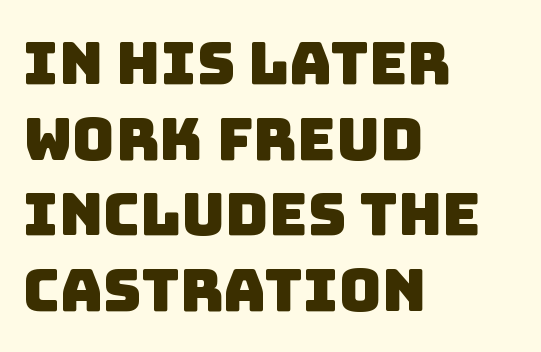
{"serif": "no", "width": "normal", "stroke_contrast": "low", "x_height": "large", "monospaced": "no", "underline": "no", "align": "left", "line_spacing": "normal", "line_spacing_ratio": 1.28, "letter_spacing": "normal", "letter_spacing_em": 0.0, "glyph_px": 59}
